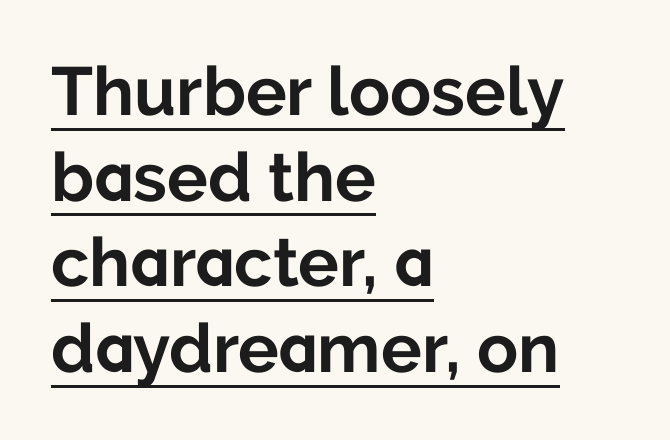
Q: Is the text bold? A: Yes.
Q: Is the text italic (slanted)? A: No, it is upright.
Q: Is the typeface a serif or a sans-serif typeface? A: Sans-serif.
Q: Is the text underlined? A: Yes.
Q: How is the paragraph aligned? A: Left-aligned.
Q: Is the spacing between letters normal or unusually wide? A: Normal.
Q: Is the spacing between lines tight, normal or loose? A: Normal.
Q: Width (condensed, normal, or wide)? A: Normal.
Q: Stroke contrast? A: Low.
Q: x-height? A: Medium.
Q: Monospaced? A: No.
